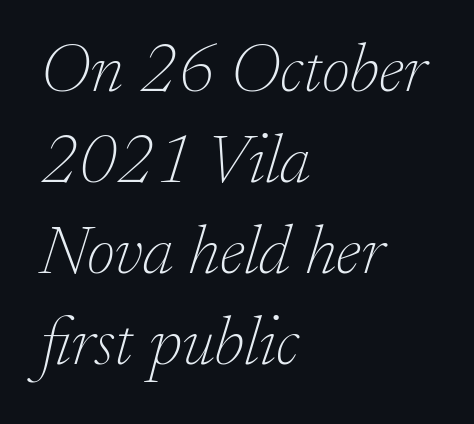
Q: Is the text bold? A: No.
Q: Is the text italic (slanted)? A: Yes, it leans right by about 17 degrees.
Q: Is the typeface a serif or a sans-serif typeface? A: Serif.
Q: Is the text underlined? A: No.
Q: How is the paragraph aligned? A: Left-aligned.
Q: Is the spacing between letters normal or unusually wide? A: Normal.
Q: Is the spacing between lines tight, normal or loose? A: Normal.
Q: Width (condensed, normal, or wide)? A: Normal.
Q: Stroke contrast? A: Low.
Q: x-height? A: Small.
Q: Monospaced? A: No.
